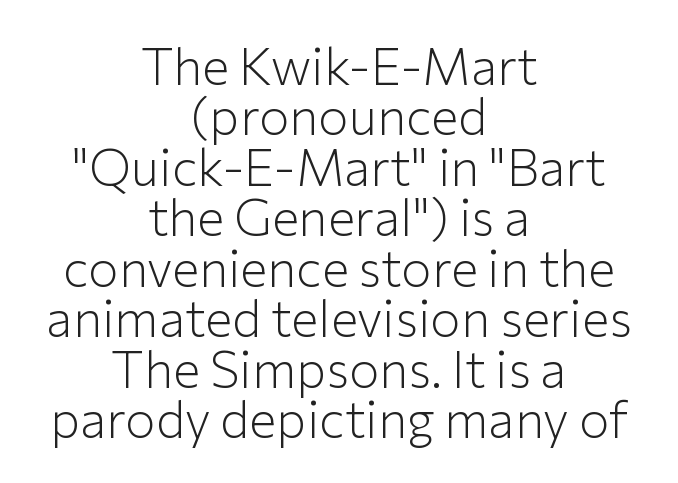
{"serif": "no", "italic": "no", "bold": "no", "weight": "light", "width": "normal", "stroke_contrast": "low", "x_height": "medium", "monospaced": "no", "underline": "no", "align": "center", "line_spacing": "tight", "line_spacing_ratio": 0.99, "letter_spacing": "normal", "letter_spacing_em": 0.0, "glyph_px": 51}
